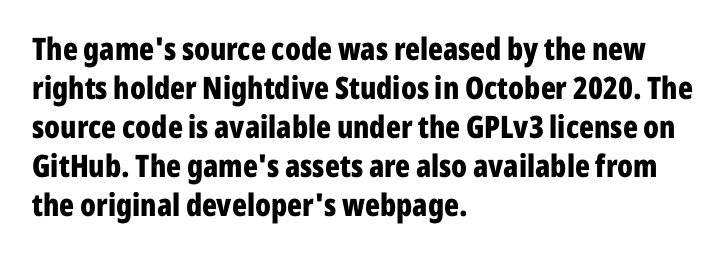
{"serif": "no", "italic": "no", "bold": "yes", "weight": "bold", "width": "condensed", "stroke_contrast": "low", "x_height": "medium", "monospaced": "no", "underline": "no", "align": "left", "line_spacing": "normal", "line_spacing_ratio": 1.26, "letter_spacing": "normal", "letter_spacing_em": 0.0, "glyph_px": 31}
